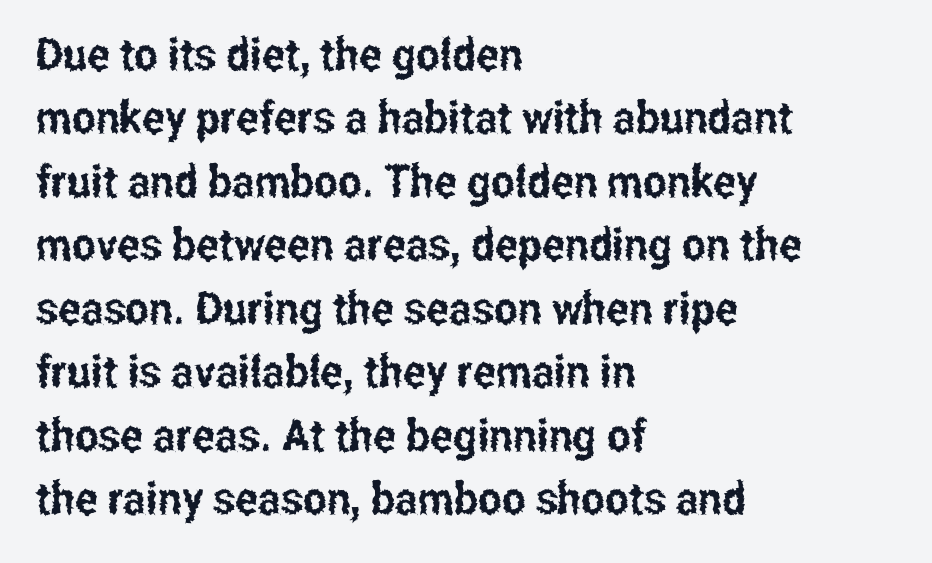
{"serif": "no", "italic": "no", "width": "condensed", "stroke_contrast": "low", "x_height": "medium", "monospaced": "no", "underline": "no", "align": "left", "line_spacing": "normal", "line_spacing_ratio": 1.41, "letter_spacing": "normal", "letter_spacing_em": 0.0, "glyph_px": 45}
